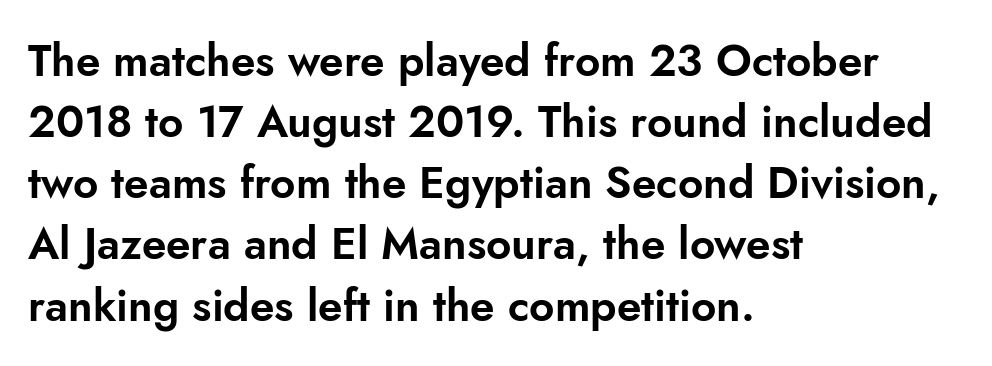
The image shows 44 px sans-serif type, upright; set left-aligned, normal line spacing (1.39x), normal letter spacing, not underlined; low stroke contrast and a small x-height.
